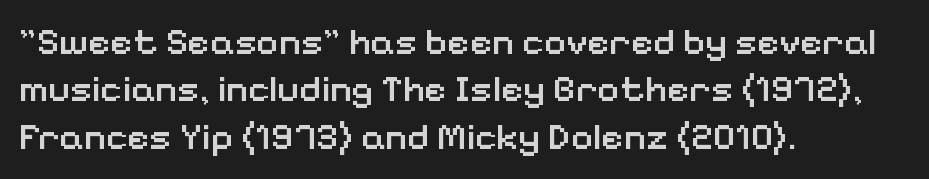
{"serif": "no", "italic": "no", "bold": "semi", "weight": "semibold", "width": "normal", "stroke_contrast": "low", "x_height": "medium", "monospaced": "no", "underline": "no", "align": "left", "line_spacing": "normal", "line_spacing_ratio": 1.25, "letter_spacing": "normal", "letter_spacing_em": 0.0, "glyph_px": 38}
